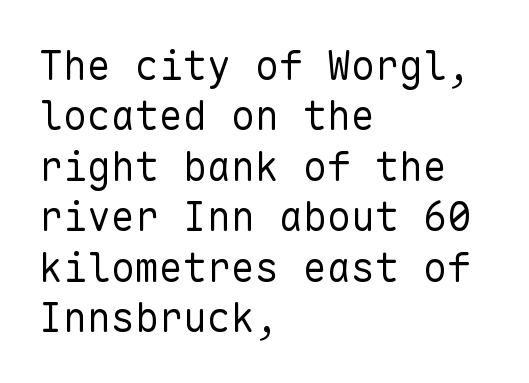
Default kerning and tracking; the words read as compact shapes. Typographically, this falls in the sans-serif category. The line-height multiplier appears to be the usual default. The rendering anchors every line to the left-hand side. Letters rest on an invisible, unmarked baseline.
